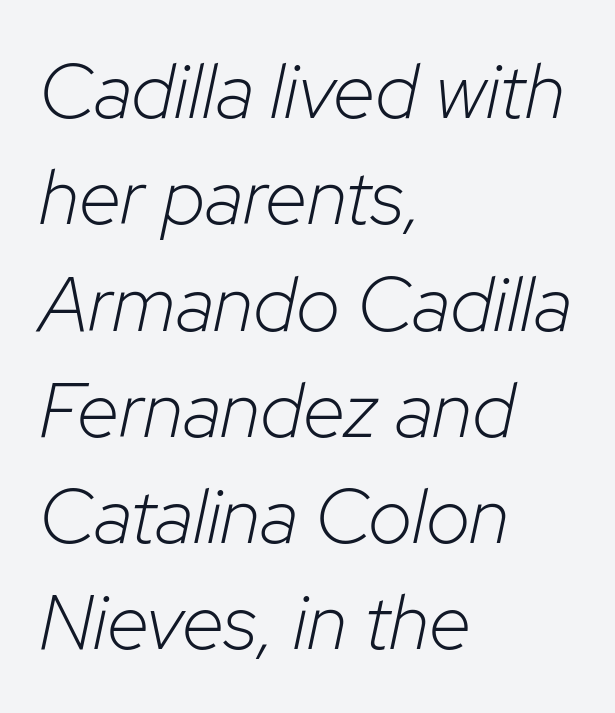
{"italic": "yes", "lean": "right", "slant_degrees": 12, "bold": "no", "weight": "light", "width": "normal", "stroke_contrast": "low", "x_height": "medium", "monospaced": "no", "underline": "no", "align": "left", "line_spacing": "normal", "line_spacing_ratio": 1.38, "letter_spacing": "normal", "letter_spacing_em": 0.0, "glyph_px": 77}
